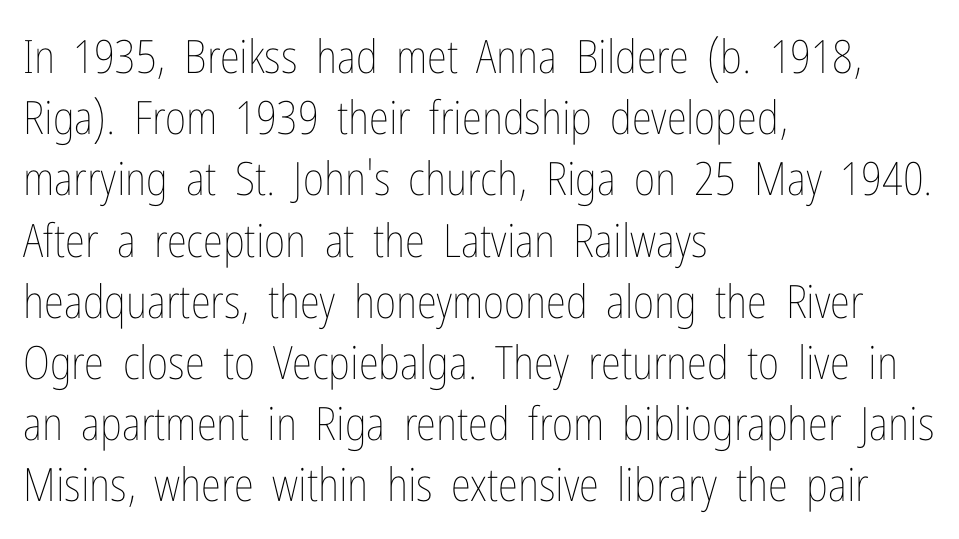
No extra tracking has been applied to these lines. Posture: vertical. Check the space under the baseline: it is left empty. Compared with typical paragraphs, the rows here are spaced about the same.
